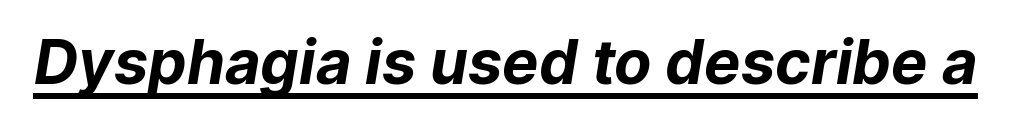
The image shows 61 px bold sans-serif type; set normal letter spacing, underlined; low stroke contrast and a medium x-height.
